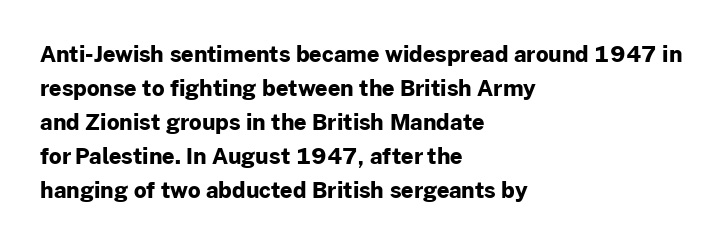
The image shows 22 px bold type, upright; set left-aligned, normal line spacing (1.55x), normal letter spacing, not underlined.
